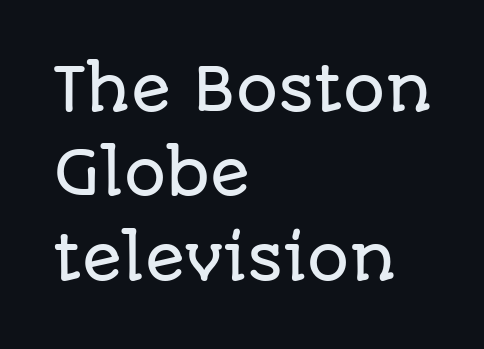
The compositor pushed each line to the left boundary. Spacing verdict: proportional, widths tailored to each character. The space between consecutive lines is moderate. It's the straight-up-and-down kind of type.
